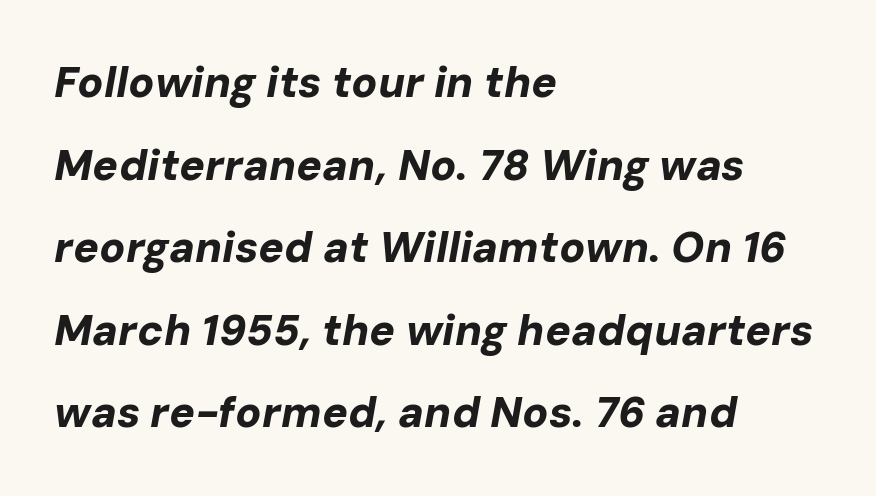
Q: Is the text bold? A: Yes.
Q: Is the text italic (slanted)? A: Yes, it leans right by about 10 degrees.
Q: Is the text underlined? A: No.
Q: How is the paragraph aligned? A: Left-aligned.
Q: Is the spacing between letters normal or unusually wide? A: Normal.
Q: Is the spacing between lines tight, normal or loose? A: Loose.
Q: Width (condensed, normal, or wide)? A: Normal.
Q: Stroke contrast? A: Low.
Q: x-height? A: Medium.
Q: Monospaced? A: No.
